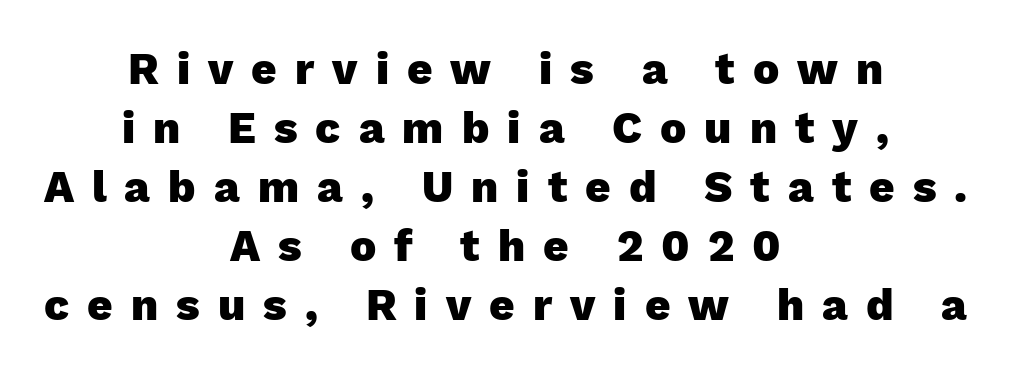
{"serif": "no", "italic": "no", "bold": "yes", "weight": "heavy", "width": "normal", "stroke_contrast": "low", "x_height": "medium", "monospaced": "no", "underline": "no", "align": "center", "line_spacing": "normal", "line_spacing_ratio": 1.34, "letter_spacing": "wide", "letter_spacing_em": 0.41, "glyph_px": 44}
